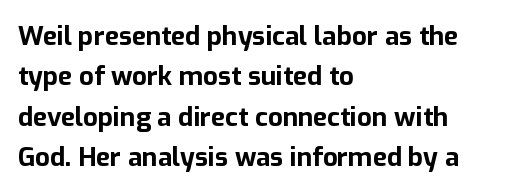
A classic flush-left, rag-right setting is used for this passage. Rows of type keep a routine distance in the vertical direction. Descenders are the only things crossing below the line. The strokes are fattened all the way to bold. Tracking value appears to be zero — textbook default spacing.
